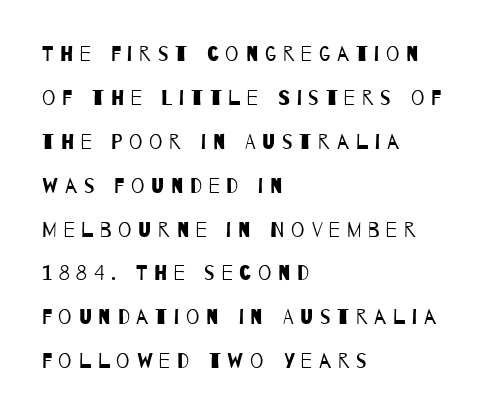
Q: Is the text bold? A: No.
Q: Is the text underlined? A: No.
Q: How is the paragraph aligned? A: Left-aligned.
Q: Is the spacing between letters normal or unusually wide? A: Unusually wide.
Q: Is the spacing between lines tight, normal or loose? A: Loose.
